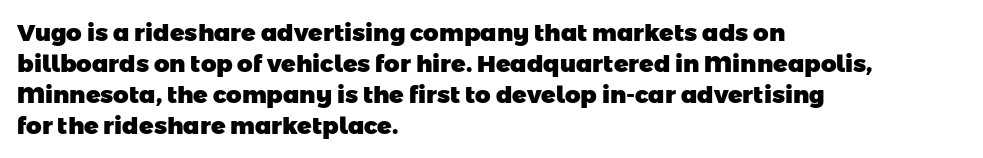
Q: Is the text bold? A: Yes.
Q: Is the text underlined? A: No.
Q: How is the paragraph aligned? A: Left-aligned.
Q: Is the spacing between letters normal or unusually wide? A: Normal.
Q: Is the spacing between lines tight, normal or loose? A: Normal.
